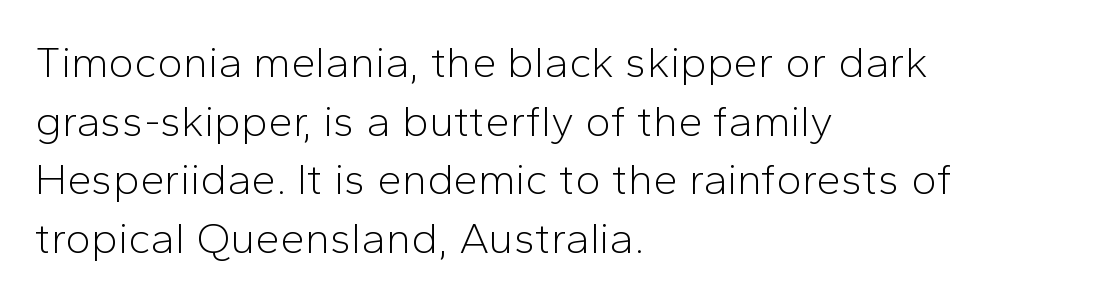
The weight tops out at a normal text grade. Spacing verdict: proportional, widths tailored to each character. Are there feet on the stems? There aren't — it's a sans. Horizontal bands of white between lines are of average thickness.
